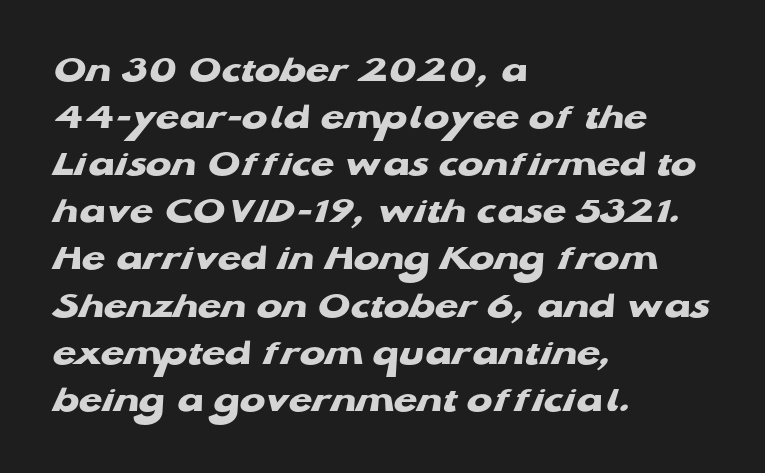
The typesetting leans heavy: a genuine bold. Proportional: the letters do not fall into vertical columns. Horizontal alignment here is leftward, the default for most running prose. Examine the stroke ends and you'll find no serifs.
